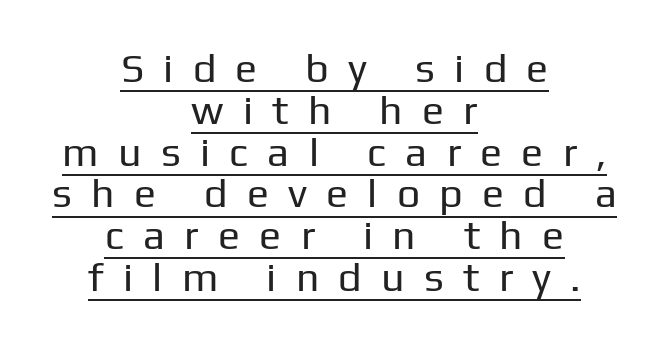
A typesetter would call this leading minimal, almost set solid. The rendering uses natural spacing where letterforms have individual widths. On a weight scale, this lands at 450 or below. No feet cap the strokes, marking this as sans-serif type. Is the letter spacing exaggerated? Yes — the characters are pushed far apart.
